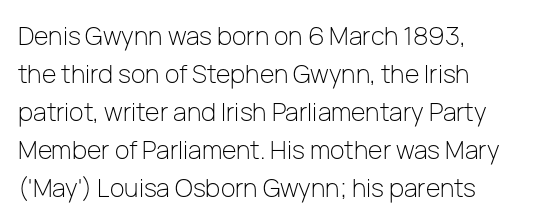
The font's upright variant was chosen for this text. The specimen omits any rule beneath the text block's lines. All the whitespace from short lines collects on the right. Tracking here is standard; glyphs follow each other at the usual distance.
